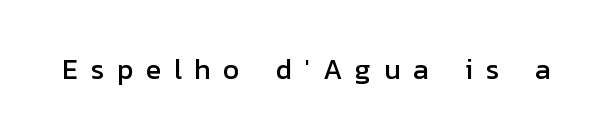
Q: Is the text italic (slanted)? A: No, it is upright.
Q: Is the typeface a serif or a sans-serif typeface? A: Sans-serif.
Q: Is the text underlined? A: No.
Q: Is the spacing between letters normal or unusually wide? A: Unusually wide.
Q: Width (condensed, normal, or wide)? A: Normal.
Q: Stroke contrast? A: Low.
Q: x-height? A: Medium.
Q: Monospaced? A: No.
